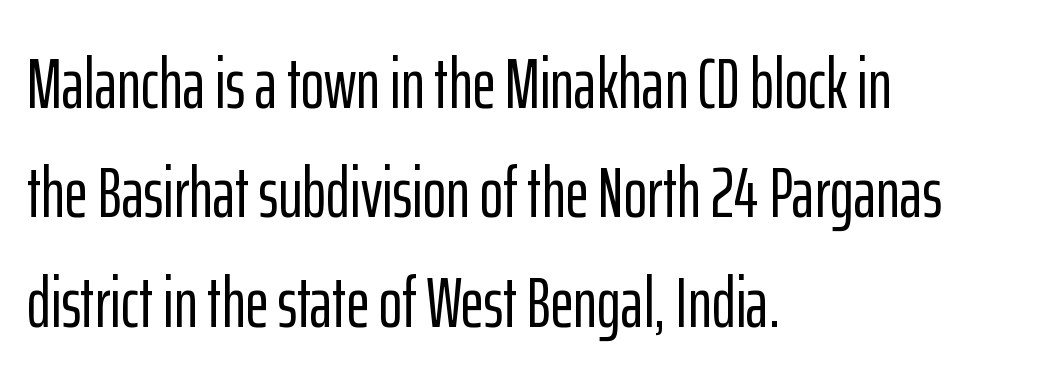
{"serif": "no", "italic": "no", "width": "condensed", "stroke_contrast": "low", "x_height": "medium", "monospaced": "no", "underline": "no", "align": "left", "line_spacing": "normal", "line_spacing_ratio": 1.54, "letter_spacing": "normal", "letter_spacing_em": 0.0, "glyph_px": 71}
